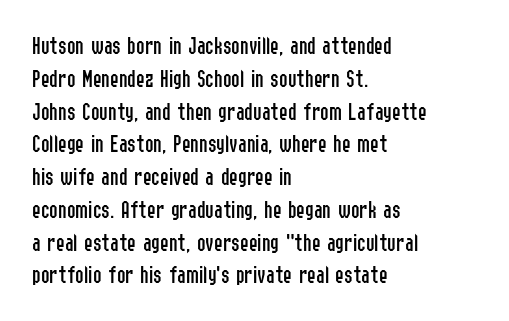
The image shows 26 px text type, upright; set left-aligned, normal line spacing (1.26x), normal letter spacing, not underlined.
